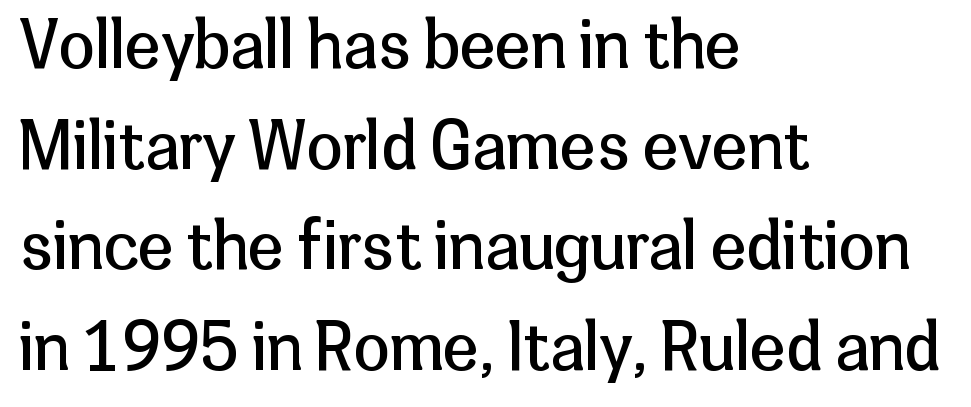
{"serif": "no", "italic": "no", "bold": "no", "weight": "regular", "width": "normal", "stroke_contrast": "low", "x_height": "medium", "monospaced": "no", "underline": "no", "align": "left", "line_spacing": "normal", "line_spacing_ratio": 1.55, "letter_spacing": "normal", "letter_spacing_em": 0.0, "glyph_px": 65}
